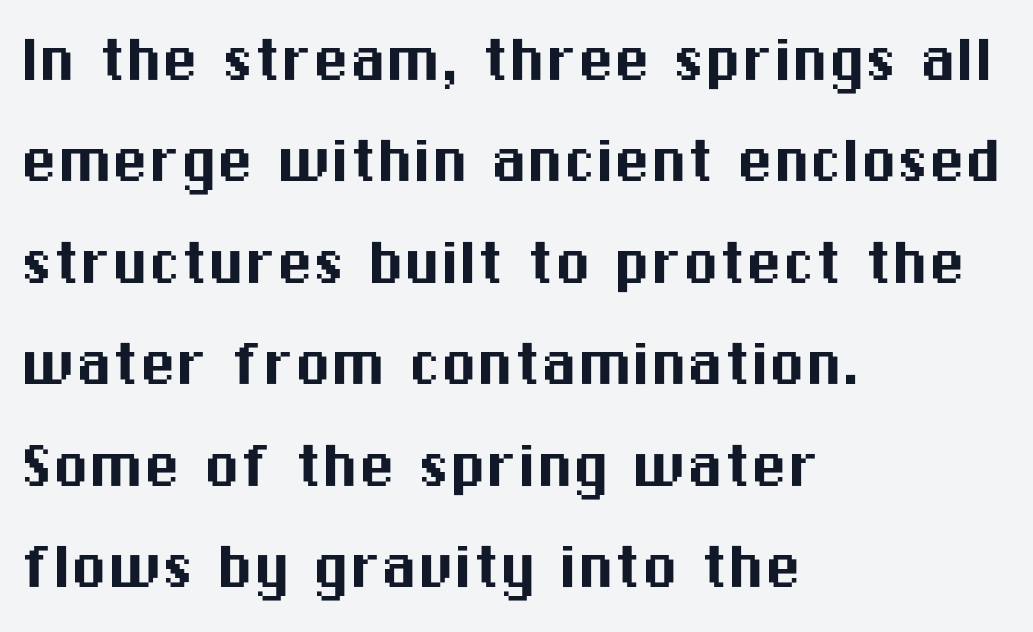
This rendering employs a face without finishing strokes, i.e., a sans-serif. The lines are quadded left. Each row of text sits above clean, open space. The font's upright variant was chosen for this text. Each letter keeps its own natural width here, so spacing adapts to shape. How are the letters spaced? Ordinarily, with no added tracking.
